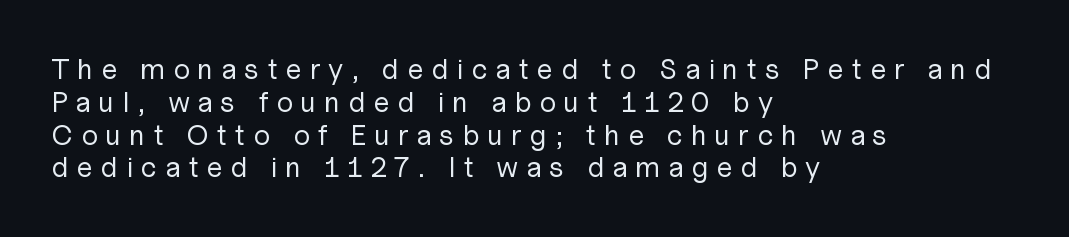
Is there much room between lines? No — they nearly touch. Notice how the stems are strictly vertical — no italics here. Here the designer chose a conventional face with non-uniform glyph widths. This rendering uses left alignment, leaving the right contour irregular. Plain, unruled lines of type.
